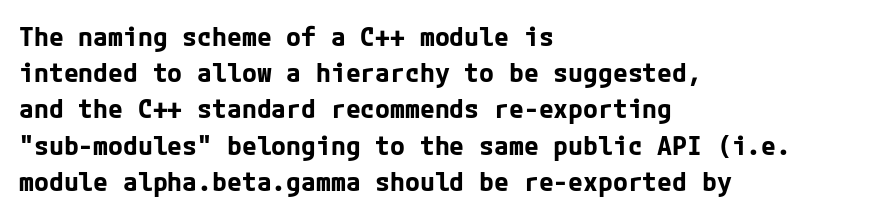
Does the weight exceed regular? Yes, all the way to bold. Inter-character spacing is left at the font's built-in metrics. If you drew a ruler down the left edge, every line would touch it. Only glyphs here, with clear space below each row. This sample keeps an unexceptional amount of space between lines.
